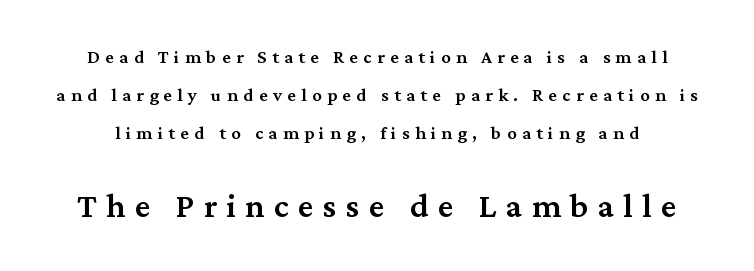
The image shows 34 px semibold serif type, upright; set loose line spacing (2.0x), unusually wide letter spacing (+0.28 em), not underlined; the second (bottom) block is 1.79x larger; medium stroke contrast and a medium x-height.
